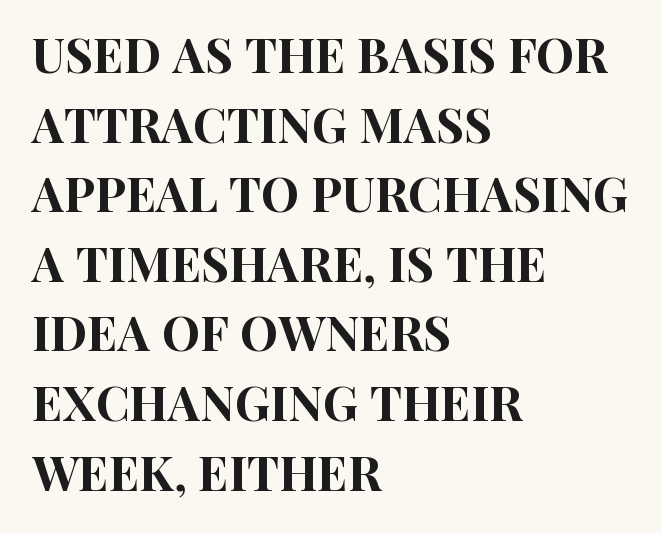
{"serif": "no", "italic": "no", "width": "condensed", "stroke_contrast": "high", "x_height": "large", "monospaced": "no", "underline": "no", "align": "left", "line_spacing": "normal", "line_spacing_ratio": 1.45, "letter_spacing": "normal", "letter_spacing_em": 0.0, "glyph_px": 48}
